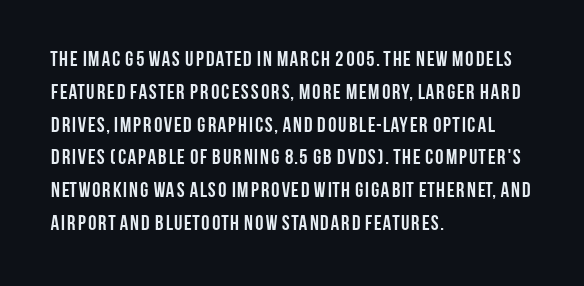
The image shows 21 px bold type, upright; set left-aligned, normal line spacing (1.56x), normal letter spacing, not underlined.
